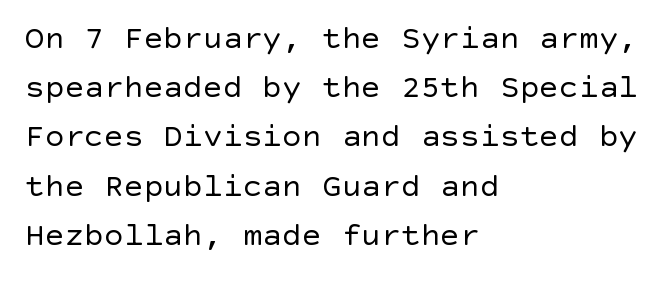
{"serif": "no", "italic": "no", "bold": "no", "weight": "regular", "width": "normal", "x_height": "large", "underline": "no", "align": "left", "line_spacing": "normal", "line_spacing_ratio": 1.49, "letter_spacing": "normal", "letter_spacing_em": 0.0, "glyph_px": 33}
